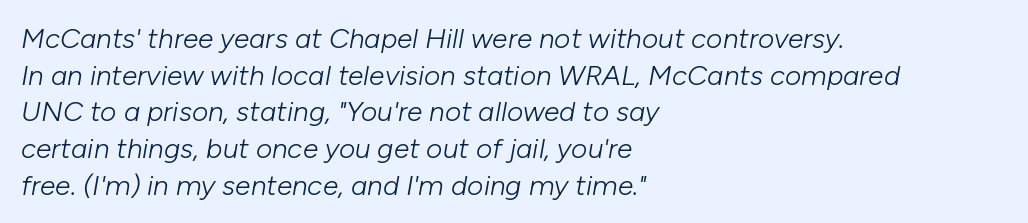
The image shows 28 px light type, italic (leaning right); set left-aligned, normal line spacing (1.31x), normal letter spacing, not underlined; low stroke contrast and a medium x-height.
